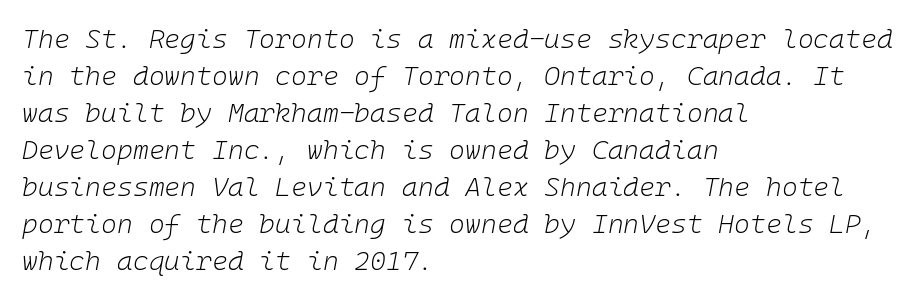
This sample uses an oblique cut, with every glyph tilted off the vertical. Tracking here is standard; glyphs follow each other at the usual distance. Notice how descenders clear the ascenders below comfortably — that's standard leading. Just letters on the line, the space beneath them empty. Ink coverage per letter is moderate at most.
